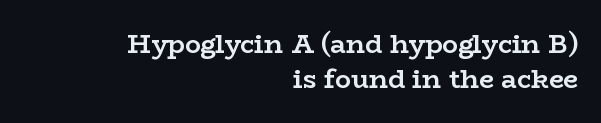
Tracking value appears to be zero — textbook default spacing. Heavy, bold letterforms. Layout note: lines flush right. Characters remain perfectly vertical along every line.
